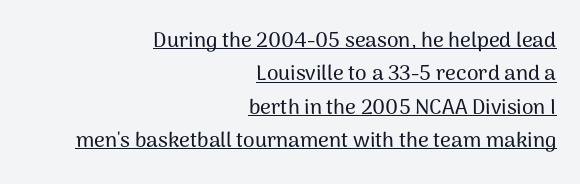
Nobody touched the tracking dial on this one. Baseline-to-baseline distance is the conventional proportion of letter height. The font's upright variant was chosen for this text. This rendering uses right alignment, leaving the left contour irregular. Quick note: underline on.
